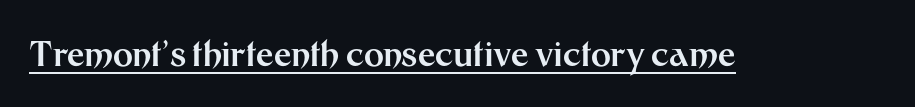
{"serif": "no", "italic": "no", "bold": "yes", "weight": "bold", "width": "normal", "stroke_contrast": "medium", "x_height": "medium", "monospaced": "no", "underline": "yes", "letter_spacing": "normal", "letter_spacing_em": 0.0, "glyph_px": 34}
